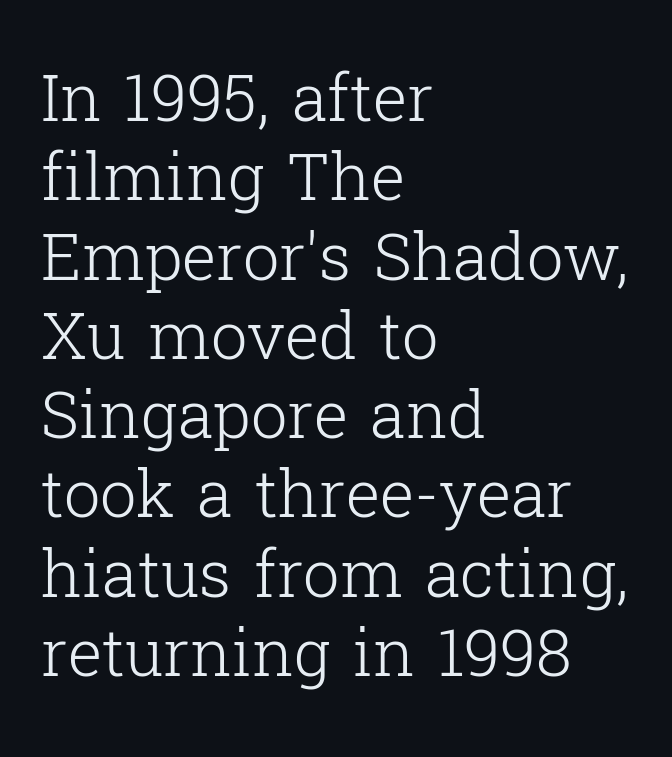
{"serif": "yes", "italic": "no", "bold": "no", "weight": "light", "width": "normal", "stroke_contrast": "low", "x_height": "medium", "monospaced": "no", "underline": "no", "align": "left", "line_spacing_ratio": 1.22, "letter_spacing": "normal", "letter_spacing_em": 0.0, "glyph_px": 65}
